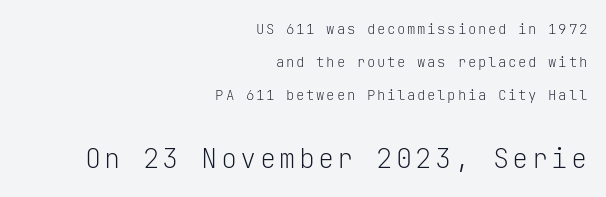
The image shows 27 px text type, upright; set right-aligned, loose line spacing (2.37x), not underlined; the second (bottom) block is 1.93x larger.
